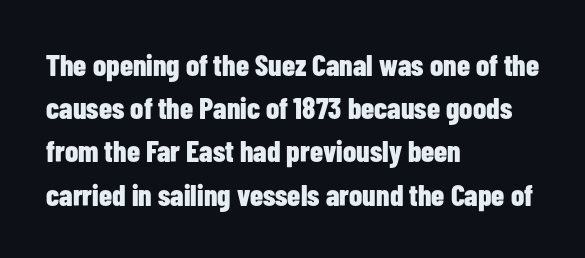
Q: Is the text bold? A: Yes.
Q: Is the text italic (slanted)? A: No, it is upright.
Q: Is the typeface a serif or a sans-serif typeface? A: Sans-serif.
Q: Is the text underlined? A: No.
Q: How is the paragraph aligned? A: Left-aligned.
Q: Is the spacing between letters normal or unusually wide? A: Normal.
Q: Is the spacing between lines tight, normal or loose? A: Normal.
Q: Width (condensed, normal, or wide)? A: Condensed.
Q: Stroke contrast? A: Low.
Q: x-height? A: Medium.
Q: Monospaced? A: No.
